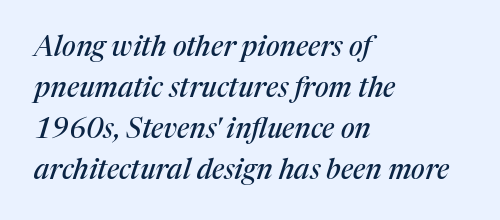
{"serif": "yes", "italic": "yes", "lean": "right", "slant_degrees": 17, "width": "normal", "stroke_contrast": "medium", "x_height": "medium", "monospaced": "no", "underline": "no", "align": "left", "line_spacing": "normal", "line_spacing_ratio": 1.46, "letter_spacing": "normal", "letter_spacing_em": 0.0, "glyph_px": 28}
